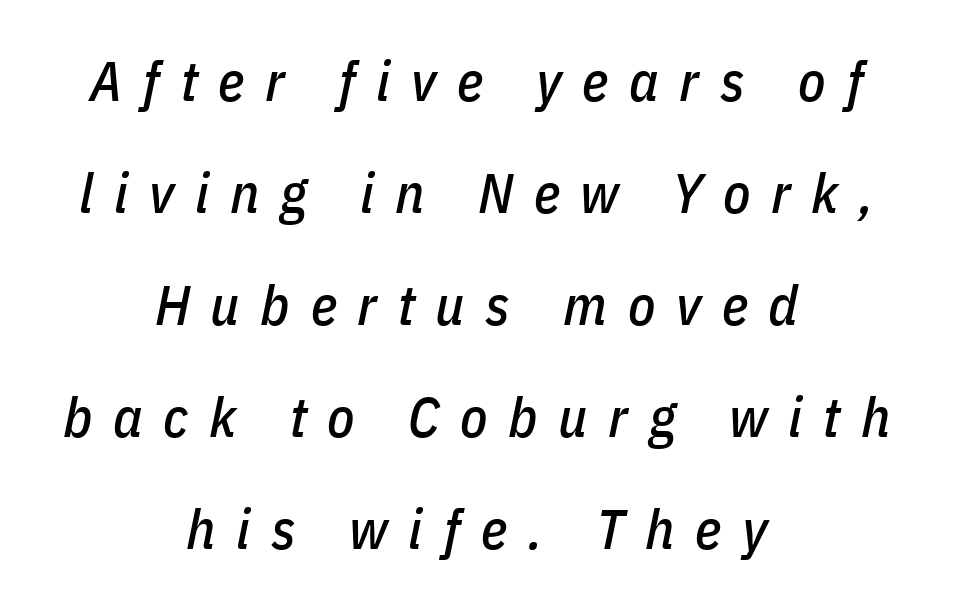
{"italic": "yes", "lean": "right", "slant_degrees": 11, "width": "condensed", "stroke_contrast": "low", "x_height": "medium", "monospaced": "no", "underline": "no", "align": "center", "line_spacing": "loose", "line_spacing_ratio": 2.0, "letter_spacing": "wide", "letter_spacing_em": 0.37, "glyph_px": 56}
